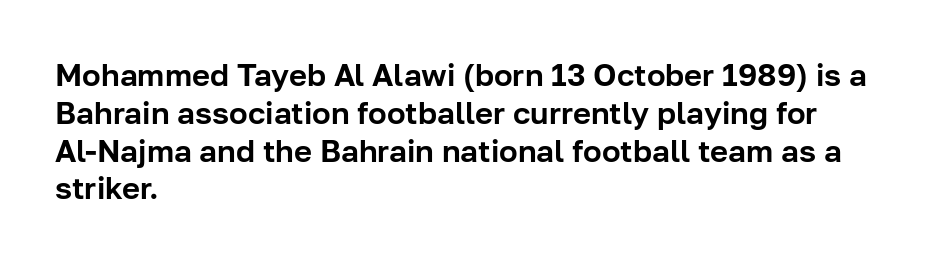
{"serif": "no", "italic": "no", "width": "normal", "stroke_contrast": "low", "x_height": "medium", "monospaced": "no", "underline": "no", "align": "left", "line_spacing_ratio": 1.22, "letter_spacing": "normal", "letter_spacing_em": 0.0, "glyph_px": 31}
